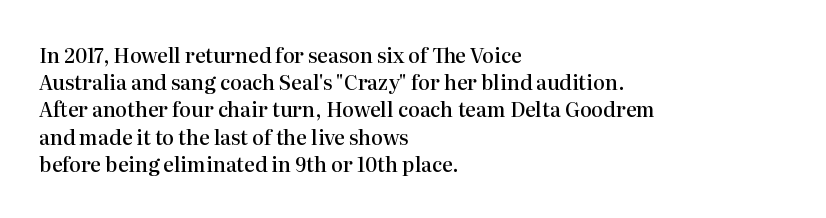
Normally led — the rows are evenly, conventionally spaced. The baseline area is clear. The passage shown is semibold, sitting just below true bold. Style check: upright.
